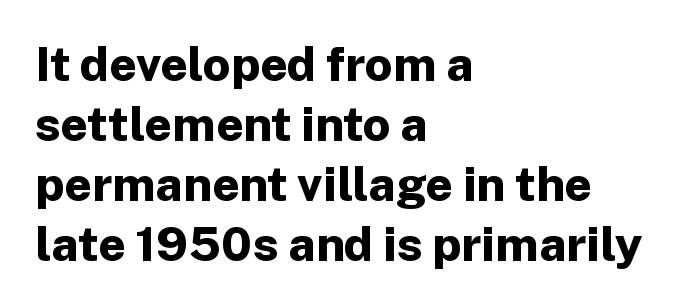
The rendering anchors every line to the left-hand side. This sample uses a sans-serif face. The strip under each line holds only bare page. Do the characters align in a grid? No, the font is proportional.
